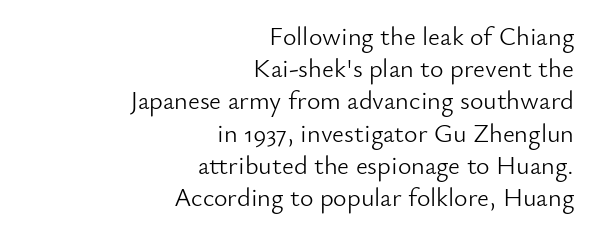
{"italic": "no", "bold": "no", "underline": "no", "align": "right", "line_spacing_ratio": 1.24, "letter_spacing": "normal", "letter_spacing_em": 0.0, "glyph_px": 26}
